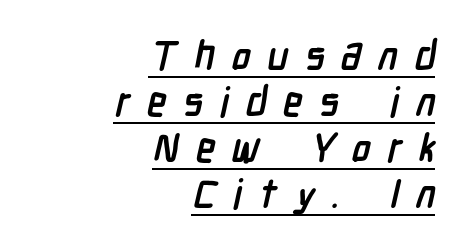
The image shows 40 px semibold, condensed sans-serif type; set right-aligned, tight line spacing (1.15x), unusually wide letter spacing (+0.41 em), underlined; low stroke contrast and a medium x-height.
